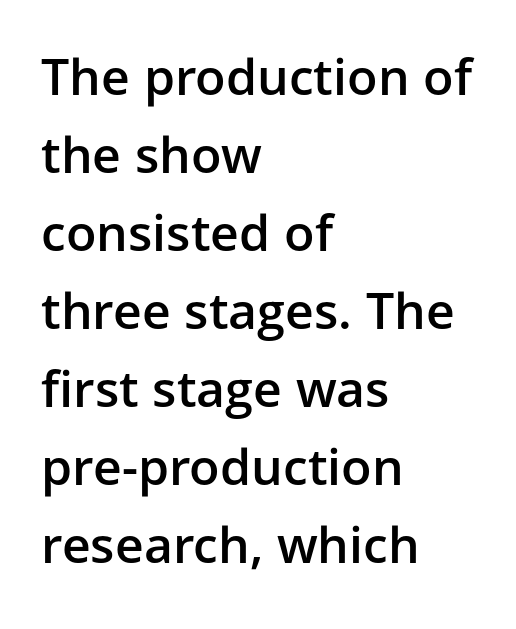
The image shows 50 px semibold sans-serif type, upright; set left-aligned, normal line spacing (1.56x), normal letter spacing, not underlined; low stroke contrast and a medium x-height.
